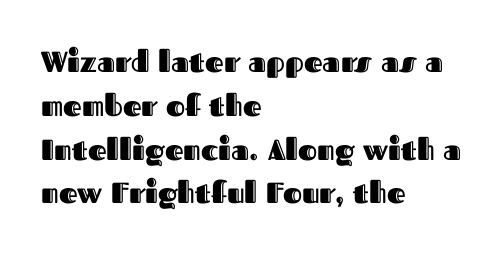
Q: Is the text italic (slanted)? A: No, it is upright.
Q: Is the text underlined? A: No.
Q: How is the paragraph aligned? A: Left-aligned.
Q: Is the spacing between letters normal or unusually wide? A: Normal.
Q: Is the spacing between lines tight, normal or loose? A: Normal.
Q: Width (condensed, normal, or wide)? A: Normal.
Q: x-height? A: Medium.
Q: Monospaced? A: No.
